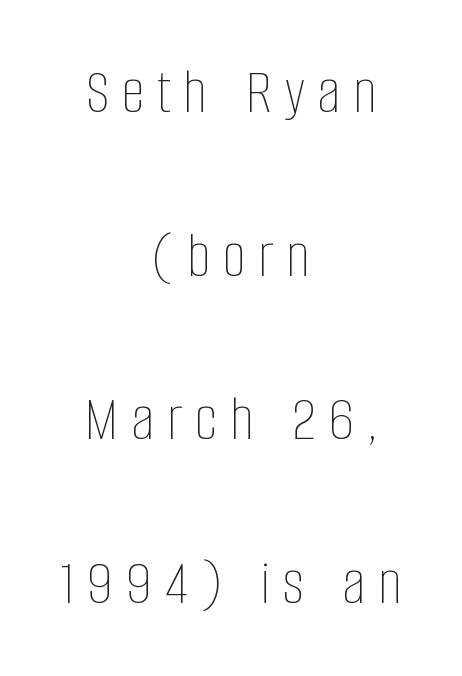
The image shows 66 px thin, condensed type, upright; set centered, loose line spacing (2.48x), not underlined; low stroke contrast and a large x-height.
